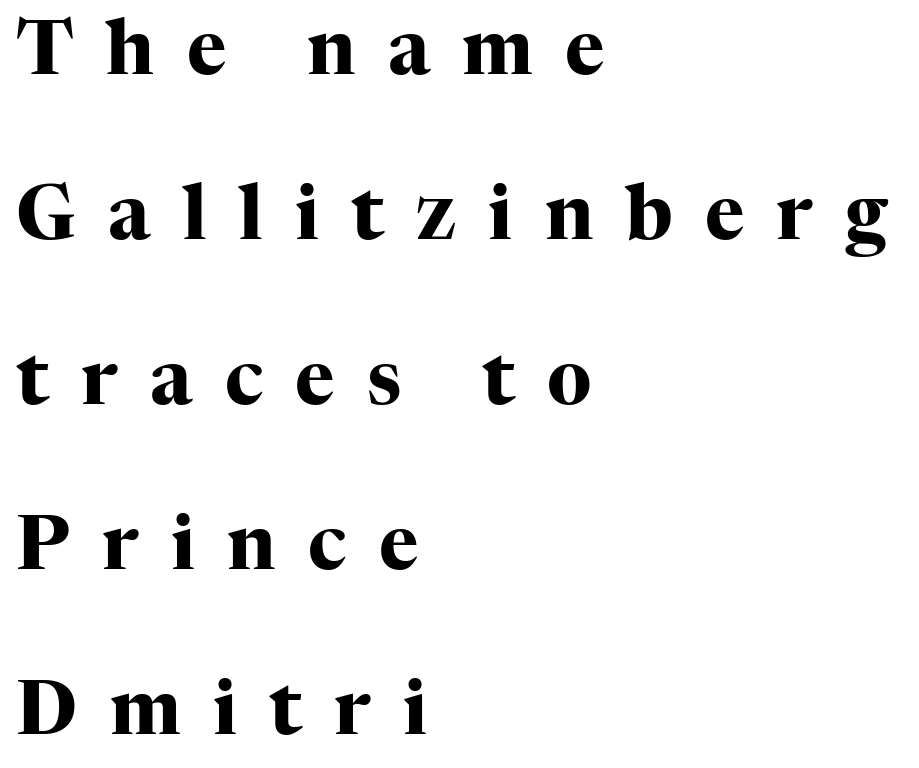
{"serif": "yes", "italic": "no", "bold": "yes", "weight": "heavy", "width": "normal", "stroke_contrast": "high", "x_height": "medium", "monospaced": "no", "underline": "no", "align": "left", "line_spacing": "loose", "line_spacing_ratio": 2.2, "letter_spacing": "wide", "letter_spacing_em": 0.43, "glyph_px": 75}
